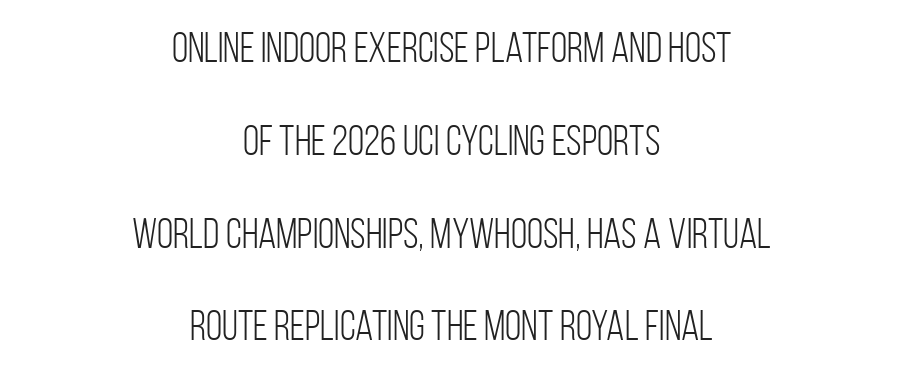
The image shows 42 px light, condensed sans-serif type, upright; set centered, loose line spacing (2.21x), normal letter spacing, not underlined; low stroke contrast and a large x-height.
